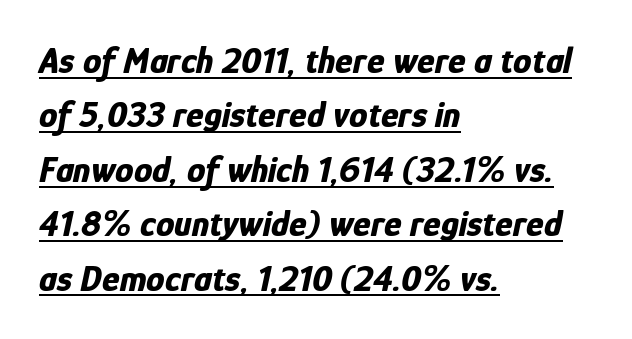
Left-aligned paragraph, ragged on the right. The letters advance in unequal steps, a hallmark of proportional type. Glyph-to-glyph distance matches everyday printed text. Quick note: interline space is typical. The font is running at its bold setting. Observe the lean: these are italic letterforms.
